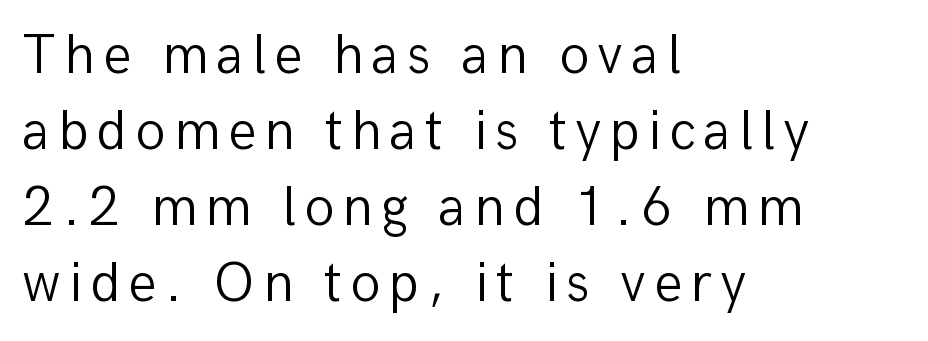
Q: Is the text bold? A: No.
Q: Is the text italic (slanted)? A: No, it is upright.
Q: Is the typeface a serif or a sans-serif typeface? A: Sans-serif.
Q: Is the text underlined? A: No.
Q: How is the paragraph aligned? A: Left-aligned.
Q: Is the spacing between lines tight, normal or loose? A: Normal.
Q: Width (condensed, normal, or wide)? A: Normal.
Q: Stroke contrast? A: Low.
Q: x-height? A: Medium.
Q: Monospaced? A: No.
